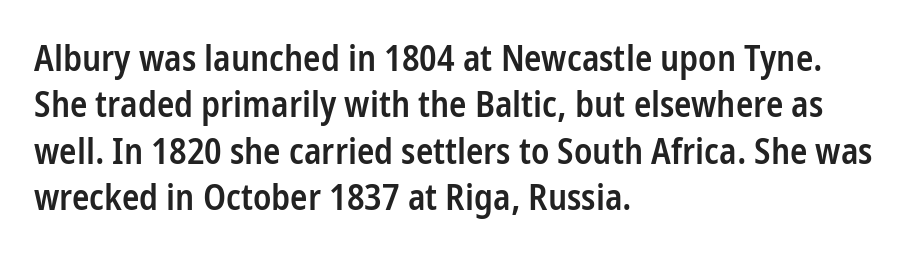
Q: Is the text bold? A: Semi-bold.
Q: Is the text italic (slanted)? A: No, it is upright.
Q: Is the typeface a serif or a sans-serif typeface? A: Sans-serif.
Q: Is the text underlined? A: No.
Q: How is the paragraph aligned? A: Left-aligned.
Q: Is the spacing between letters normal or unusually wide? A: Normal.
Q: Is the spacing between lines tight, normal or loose? A: Normal.
Q: Width (condensed, normal, or wide)? A: Condensed.
Q: Stroke contrast? A: Low.
Q: x-height? A: Medium.
Q: Monospaced? A: No.
